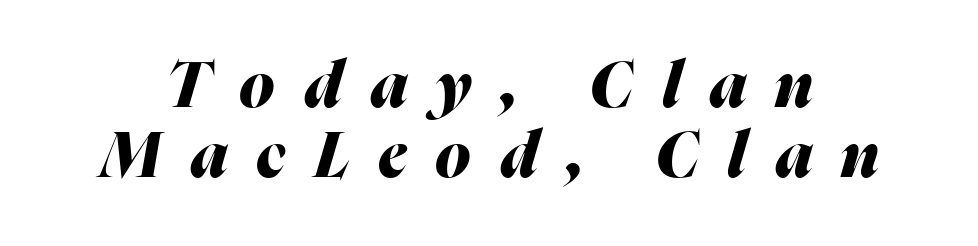
{"italic": "yes", "lean": "right", "slant_degrees": 16, "bold": "yes", "weight": "heavy", "width": "normal", "stroke_contrast": "medium", "x_height": "medium", "monospaced": "no", "underline": "no", "line_spacing": "tight", "line_spacing_ratio": 1.1, "letter_spacing": "wide", "letter_spacing_em": 0.45, "glyph_px": 64}
